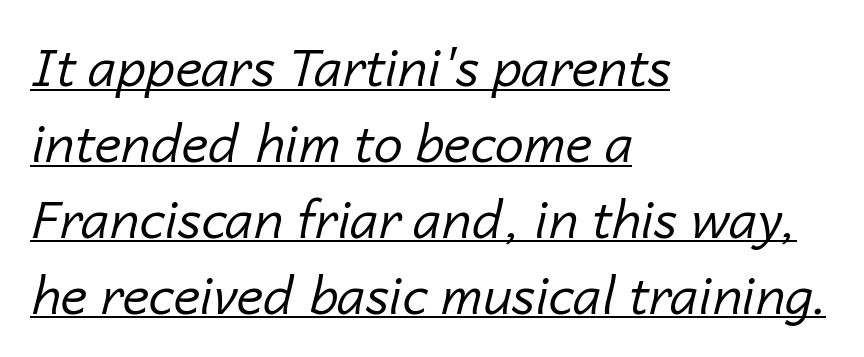
The image shows 52 px regular-weight type, italic (leaning right); set left-aligned, normal line spacing (1.46x), normal letter spacing, underlined; low stroke contrast and a medium x-height.
